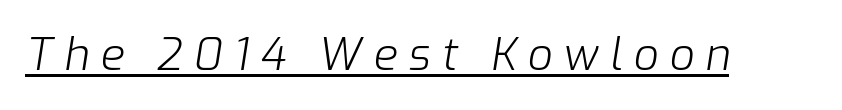
Q: Is the text bold? A: No.
Q: Is the text italic (slanted)? A: Yes, it leans right by about 9 degrees.
Q: Is the text underlined? A: Yes.
Q: Is the spacing between letters normal or unusually wide? A: Unusually wide.
Q: Width (condensed, normal, or wide)? A: Normal.
Q: Stroke contrast? A: Low.
Q: x-height? A: Medium.
Q: Monospaced? A: No.
